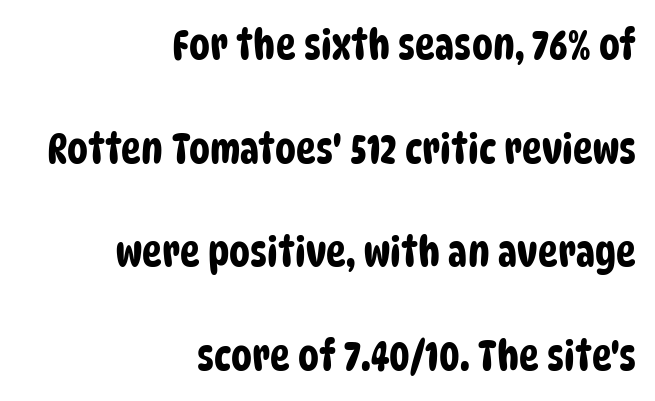
{"serif": "no", "width": "condensed", "stroke_contrast": "low", "x_height": "large", "monospaced": "no", "underline": "no", "align": "right", "line_spacing": "loose", "line_spacing_ratio": 2.47, "letter_spacing": "normal", "letter_spacing_em": 0.0, "glyph_px": 42}
